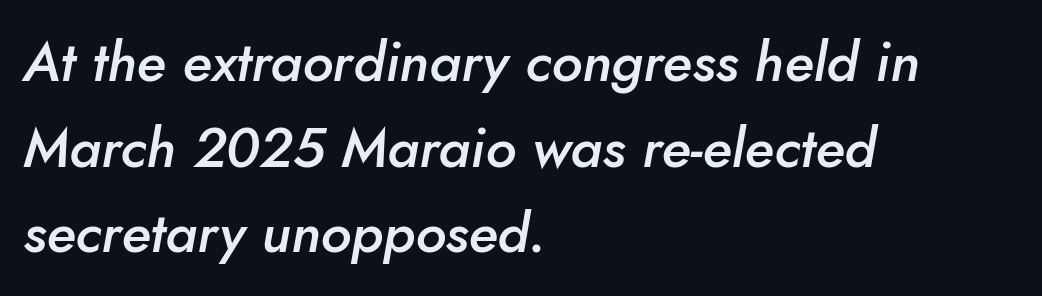
Q: Is the text bold? A: Semi-bold.
Q: Is the text italic (slanted)? A: Yes, it leans right by about 10 degrees.
Q: Is the text underlined? A: No.
Q: How is the paragraph aligned? A: Left-aligned.
Q: Is the spacing between letters normal or unusually wide? A: Normal.
Q: Is the spacing between lines tight, normal or loose? A: Normal.
Q: Width (condensed, normal, or wide)? A: Normal.
Q: Stroke contrast? A: Low.
Q: x-height? A: Small.
Q: Monospaced? A: No.
